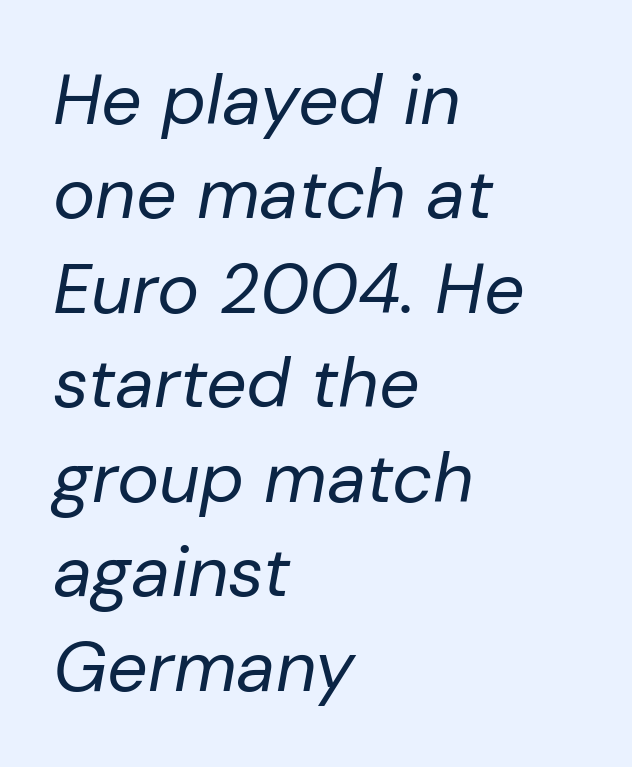
Q: Is the text bold? A: No.
Q: Is the text italic (slanted)? A: Yes, it leans right by about 10 degrees.
Q: Is the text underlined? A: No.
Q: How is the paragraph aligned? A: Left-aligned.
Q: Is the spacing between letters normal or unusually wide? A: Normal.
Q: Is the spacing between lines tight, normal or loose? A: Normal.
Q: Width (condensed, normal, or wide)? A: Normal.
Q: Stroke contrast? A: Low.
Q: x-height? A: Medium.
Q: Monospaced? A: No.
